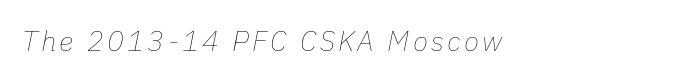
Q: Is the text bold? A: No.
Q: Is the text italic (slanted)? A: Yes, it leans right by about 11 degrees.
Q: Is the text underlined? A: No.
Q: Width (condensed, normal, or wide)? A: Normal.
Q: Stroke contrast? A: Low.
Q: x-height? A: Medium.
Q: Monospaced? A: No.
